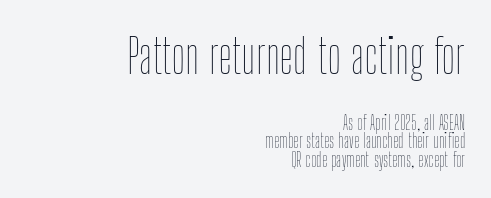
{"italic": "no", "bold": "no", "weight": "thin", "width": "condensed", "stroke_contrast": "low", "x_height": "medium", "monospaced": "no", "underline": "no", "align": "right", "line_spacing": "tight", "line_spacing_ratio": 0.97, "letter_spacing": "normal", "letter_spacing_em": 0.0, "larger_block": "first", "size_ratio": 2.53, "glyph_px": 48}
